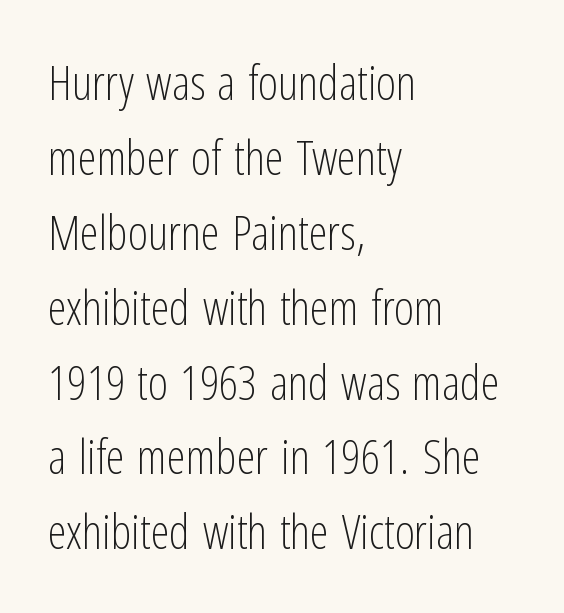
Q: Is the text bold? A: No.
Q: Is the text italic (slanted)? A: No, it is upright.
Q: Is the typeface a serif or a sans-serif typeface? A: Sans-serif.
Q: Is the text underlined? A: No.
Q: How is the paragraph aligned? A: Left-aligned.
Q: Is the spacing between letters normal or unusually wide? A: Normal.
Q: Is the spacing between lines tight, normal or loose? A: Normal.
Q: Width (condensed, normal, or wide)? A: Condensed.
Q: Stroke contrast? A: Low.
Q: x-height? A: Medium.
Q: Monospaced? A: No.
